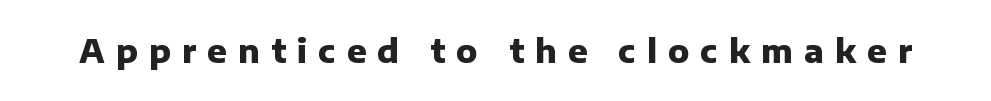
Q: Is the text bold? A: Yes.
Q: Is the text italic (slanted)? A: No, it is upright.
Q: Is the typeface a serif or a sans-serif typeface? A: Sans-serif.
Q: Is the text underlined? A: No.
Q: Is the spacing between letters normal or unusually wide? A: Unusually wide.
Q: Width (condensed, normal, or wide)? A: Normal.
Q: Stroke contrast? A: Low.
Q: x-height? A: Medium.
Q: Monospaced? A: No.
